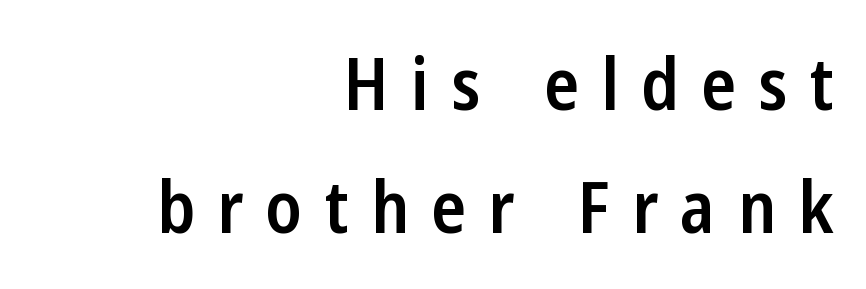
Compared with an ordinary text face, these strokes are moderately heavier — a semibold. Check where the strokes stop: nothing finishes them off — pure sans. If you drew a ruler down the right edge, every line would touch it. Words float on clear page, feet unadorned. Varying glyph widths throughout — classic text-font behaviour. Glyph-to-glyph distance is far greater than everyday printed text.
